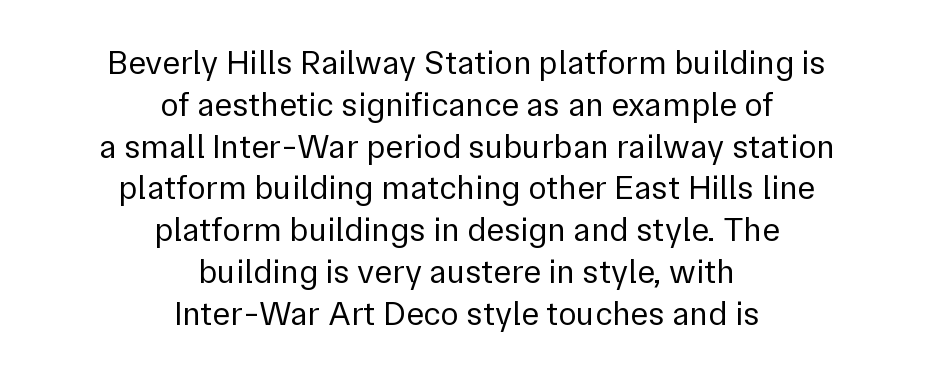
Check under the words: just untouched page. The type sits square on the baseline with zero lean. Horizontal alignment here is central, giving a formal, balanced look. Varying glyph widths throughout — classic text-font behaviour. The letterforms sit at book weight or below. Nothing sits at the stroke ends, so this counts as sans-serif.
